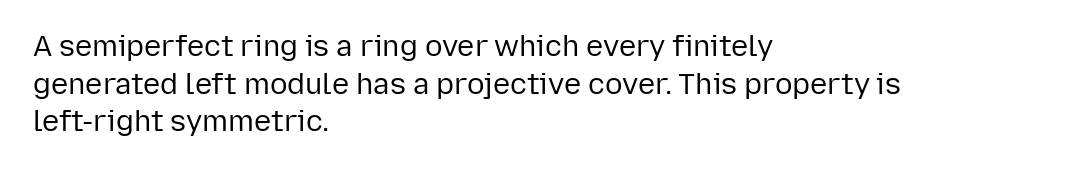
The image shows 29 px regular-weight sans-serif type, upright; set left-aligned, normal line spacing (1.3x), normal letter spacing, not underlined; low stroke contrast and a medium x-height.
